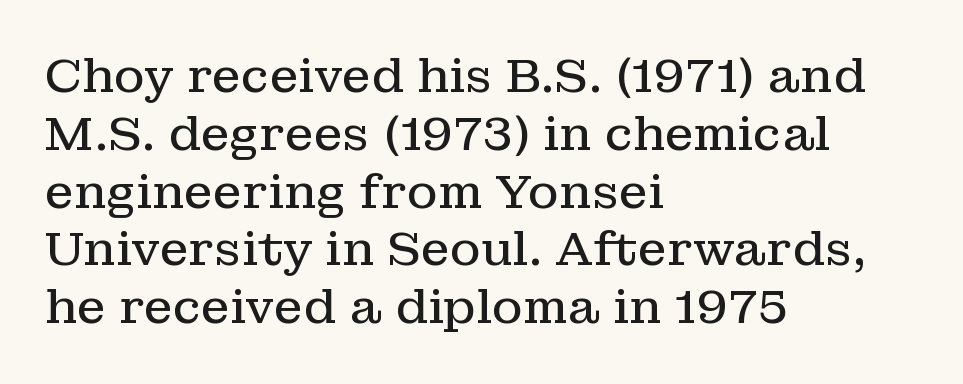
Line beginnings align vertically; line endings do not. Font category for this specimen: serif. A bare baseline throughout the passage. You could not count columns in this text — the font is proportionally spaced. If you drew a line through each stem, it would be perfectly vertical.
